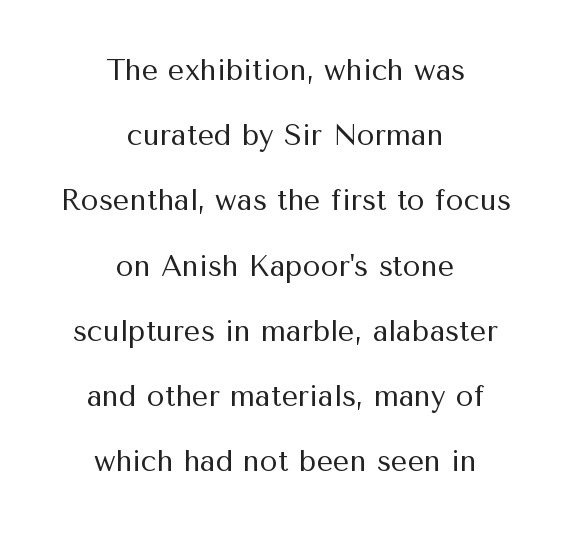
The image shows 29 px regular-weight sans-serif type, upright; set centered, loose line spacing (2.25x), normal letter spacing, not underlined; medium stroke contrast and a medium x-height.
